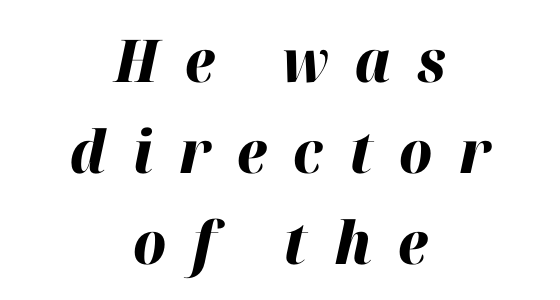
The image shows 59 px heavy type, italic (leaning right); set centered, normal line spacing (1.54x), unusually wide letter spacing (+0.45 em), not underlined; high stroke contrast and a medium x-height.
